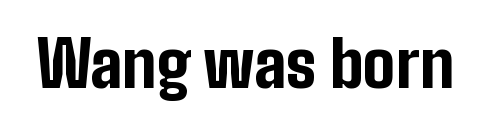
The lettering stays uniformly vertical, giving the passage a roman look. Serif or sans? Sans — the stroke terminals are bare. I'd describe the lettering as bold — thick and assertive. Caption: standard tracking, unaltered.
